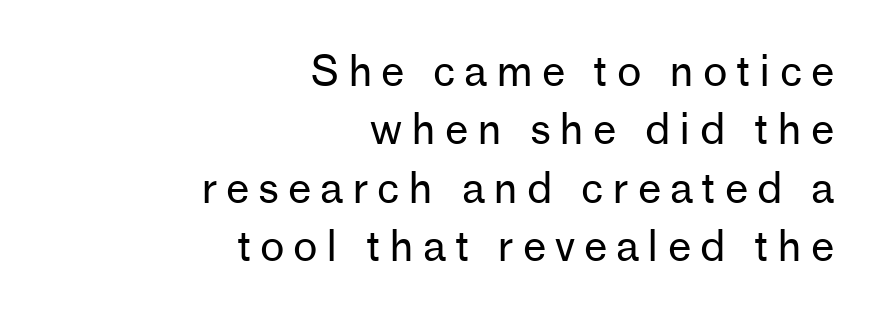
The image shows 42 px regular-weight sans-serif type, upright; set right-aligned, normal line spacing (1.39x), unusually wide letter spacing (+0.21 em), not underlined; low stroke contrast and a medium x-height.
